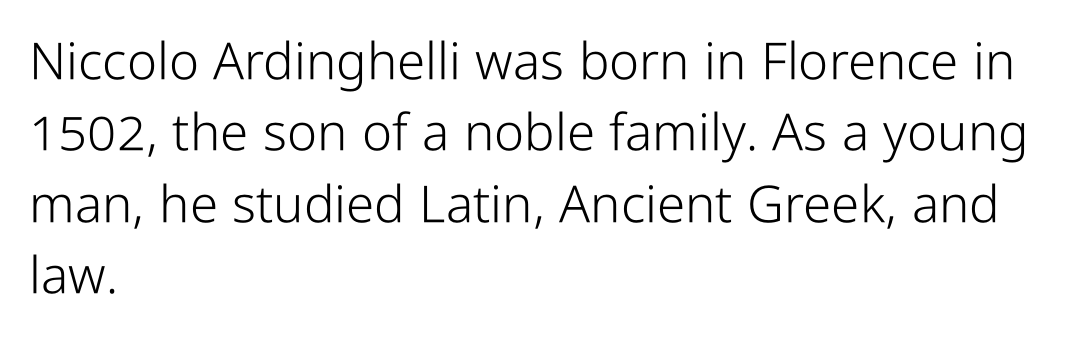
The image shows 51 px light, condensed sans-serif type, upright; set left-aligned, normal line spacing (1.4x), normal letter spacing, not underlined; low stroke contrast and a medium x-height.
